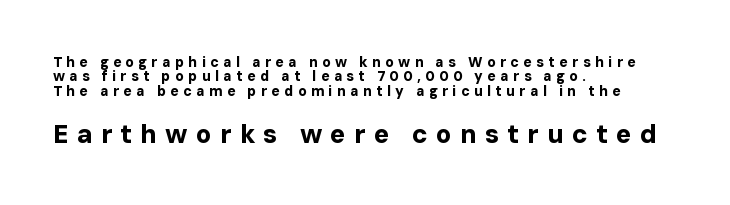
The image shows 26 px bold type, upright; set left-aligned, tight line spacing (1.02x), unusually wide letter spacing (+0.31 em), not underlined; the second (bottom) block is 1.86x larger.
